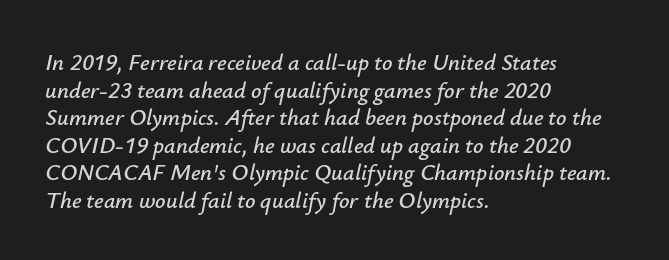
Q: Is the text italic (slanted)? A: Yes, it leans right by about 12 degrees.
Q: Is the text underlined? A: No.
Q: How is the paragraph aligned? A: Left-aligned.
Q: Is the spacing between letters normal or unusually wide? A: Normal.
